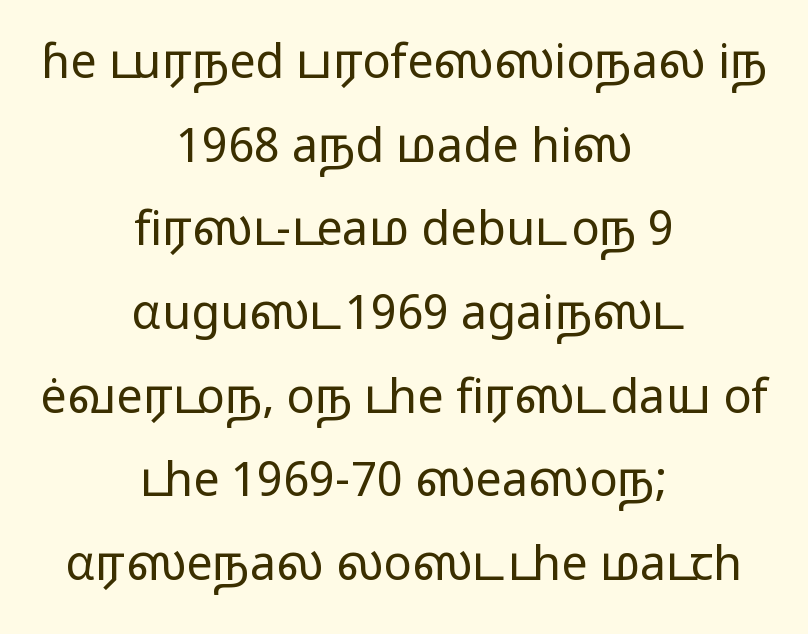
Posture: straight, roman, zero tilt. Vertical stems look standard width or narrower in stroke. Words appear dense and cohesive because spacing is normal. Check under the words: just untouched page.
